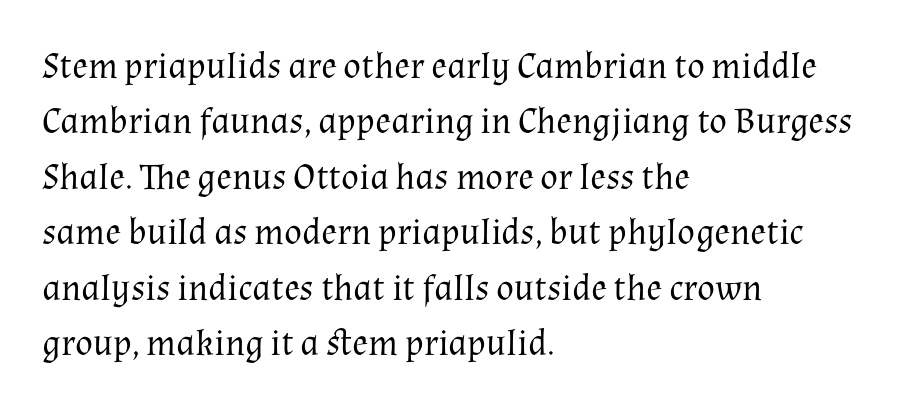
The image shows 37 px regular-weight serif type, upright; set left-aligned, normal line spacing (1.5x), normal letter spacing, not underlined; medium stroke contrast and a medium x-height.
